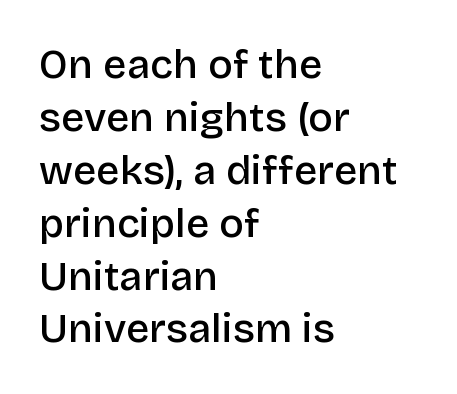
Q: Is the text bold? A: Semi-bold.
Q: Is the text italic (slanted)? A: No, it is upright.
Q: Is the typeface a serif or a sans-serif typeface? A: Sans-serif.
Q: Is the text underlined? A: No.
Q: How is the paragraph aligned? A: Left-aligned.
Q: Is the spacing between letters normal or unusually wide? A: Normal.
Q: Is the spacing between lines tight, normal or loose? A: Normal.
Q: Width (condensed, normal, or wide)? A: Normal.
Q: Stroke contrast? A: Low.
Q: x-height? A: Large.
Q: Monospaced? A: No.
